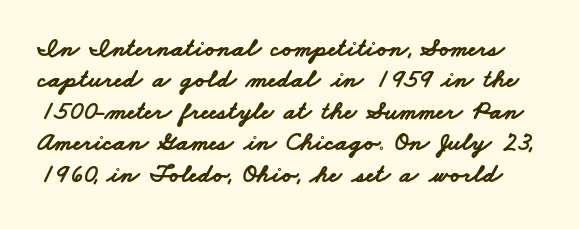
Q: Is the text bold? A: Yes.
Q: Is the text underlined? A: No.
Q: Is the spacing between letters normal or unusually wide? A: Normal.
